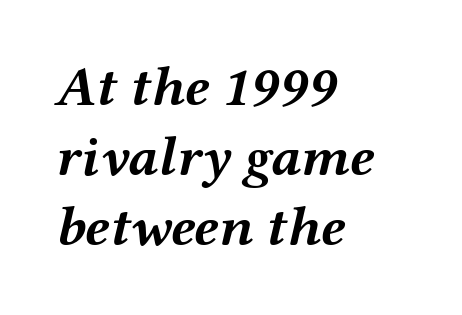
The image shows 57 px semibold, wide type, italic (leaning right); set left-aligned, line spacing 1.23x, normal letter spacing, not underlined; medium stroke contrast and a medium x-height.
